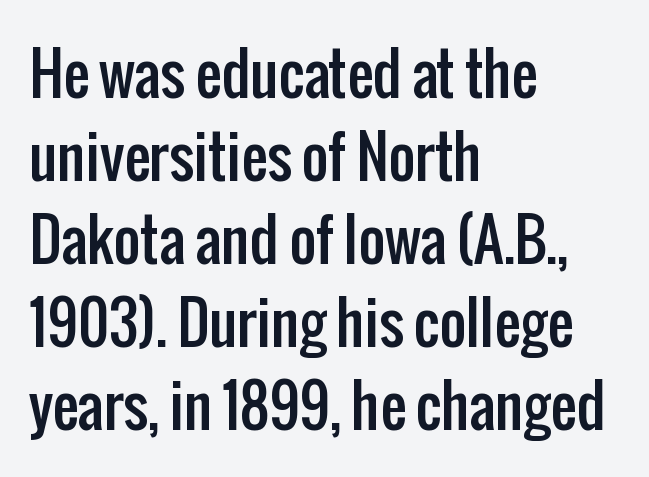
The image shows 58 px condensed sans-serif type, upright; set left-aligned, normal line spacing (1.43x), normal letter spacing, not underlined; low stroke contrast and a medium x-height.
